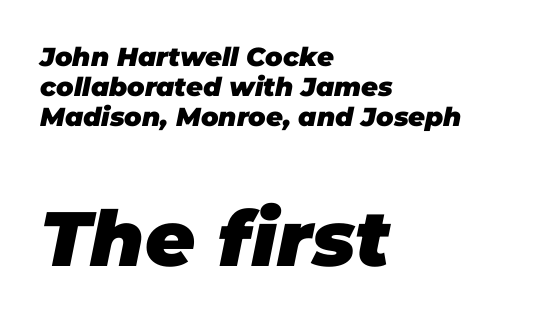
Successive baselines arrive quickly, one right under another. The paragraph shown leans on its left margin. Spacing between characters is what you'd get straight out of the box. This sample has the flowing, uneven cadence of proportional lettering.
